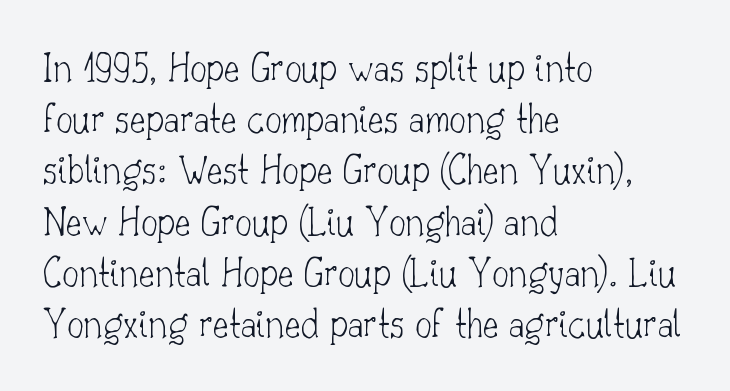
{"serif": "yes", "italic": "no", "bold": "no", "weight": "thin", "width": "normal", "stroke_contrast": "low", "x_height": "small", "monospaced": "no", "underline": "no", "align": "left", "line_spacing_ratio": 1.22, "letter_spacing": "normal", "letter_spacing_em": 0.0, "glyph_px": 42}
